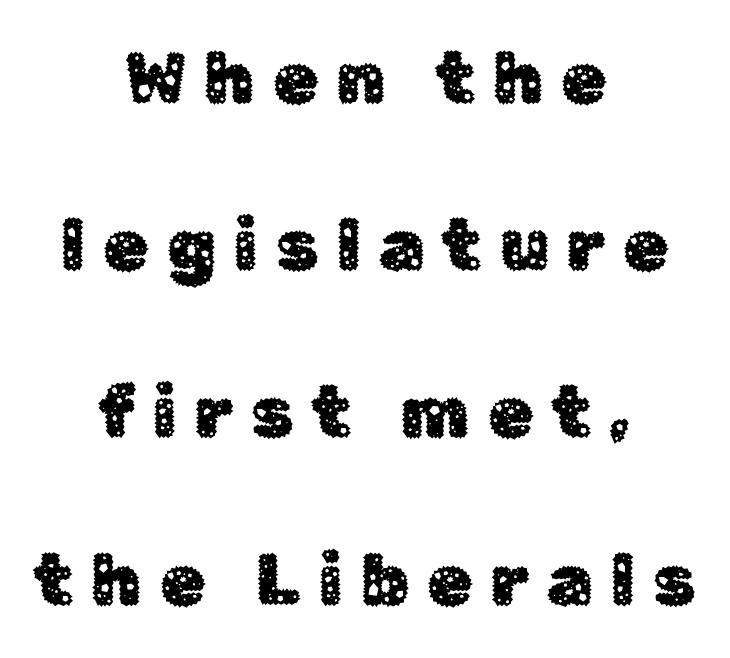
Varying glyph widths throughout — classic text-font behaviour. Short note: letters widely spaced. This is the regular roman posture of the typeface. Typographically, this falls in the sans-serif category.
